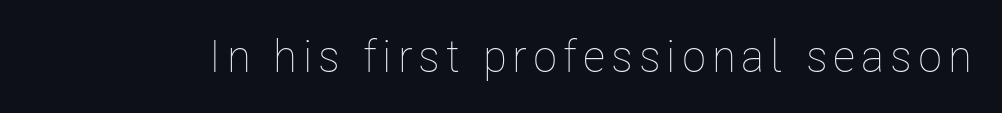
The image shows 45 px thin, condensed type, upright; set not underlined; low stroke contrast and a medium x-height.
